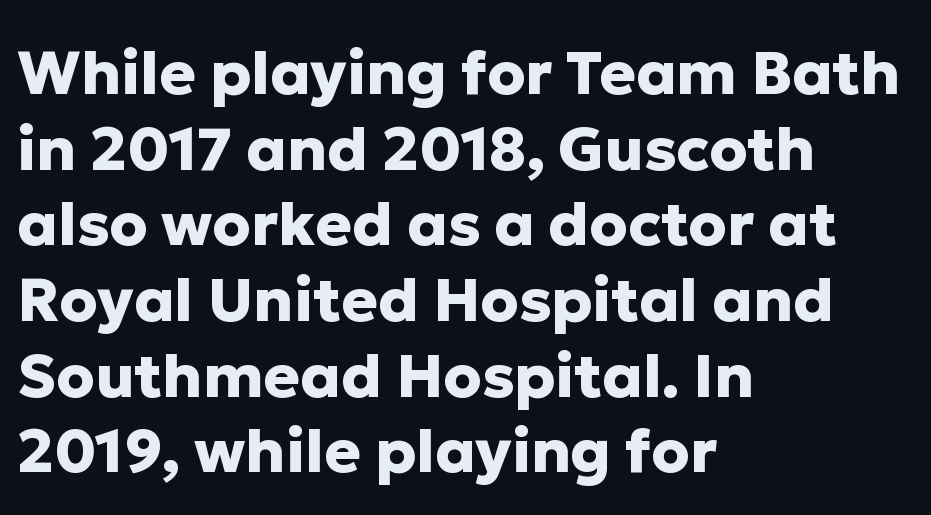
Short note: letters normally spaced. Heavy-handed strokes throughout: this text is bold. Note: no serifs on the glyphs. Left-aligned paragraph, ragged on the right. The specimen omits any rule beneath the text block's lines. Proportional: the letters do not fall into vertical columns.
